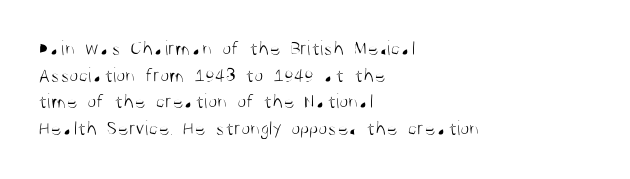
Summary of weight: not heavy and not bold. The vertical gap from one line to the next is medium. The type is set solid horizontally, with unmodified tracking. No italicization has been applied; the sample stays upright. The paragraph shown leans on its left margin. The gap between lines stays unmarked.
